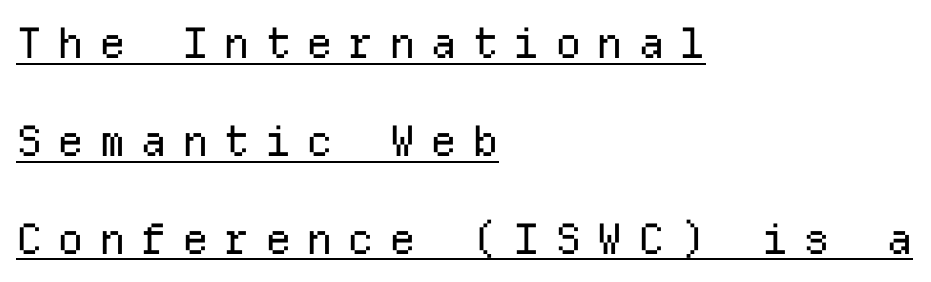
{"serif": "no", "italic": "no", "bold": "no", "weight": "regular", "width": "normal", "stroke_contrast": "low", "x_height": "medium", "monospaced": "yes", "underline": "yes", "align": "left", "line_spacing": "loose", "line_spacing_ratio": 2.33, "letter_spacing": "wide", "letter_spacing_em": 0.35, "glyph_px": 42}
